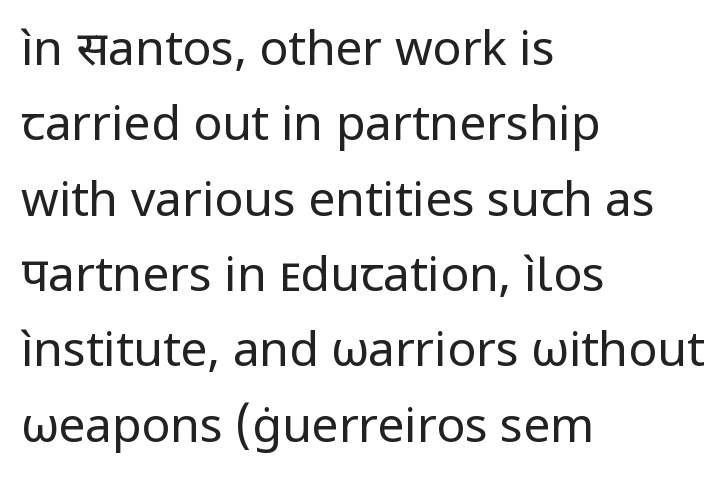
{"serif": "no", "italic": "no", "bold": "no", "weight": "regular", "width": "normal", "stroke_contrast": "low", "x_height": "medium", "monospaced": "no", "underline": "no", "align": "left", "line_spacing": "normal", "line_spacing_ratio": 1.57, "letter_spacing": "normal", "letter_spacing_em": 0.0, "glyph_px": 48}
